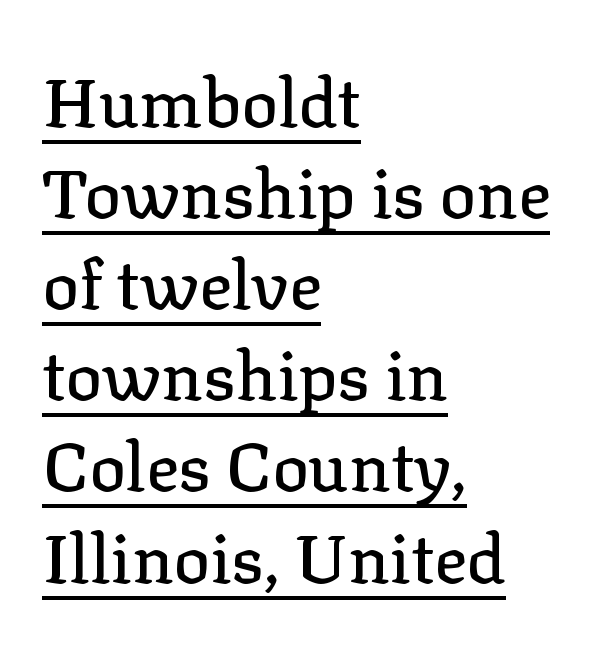
Q: Is the text italic (slanted)? A: No, it is upright.
Q: Is the typeface a serif or a sans-serif typeface? A: Serif.
Q: Is the text underlined? A: Yes.
Q: How is the paragraph aligned? A: Left-aligned.
Q: Is the spacing between letters normal or unusually wide? A: Normal.
Q: Is the spacing between lines tight, normal or loose? A: Normal.
Q: Width (condensed, normal, or wide)? A: Normal.
Q: Stroke contrast? A: Low.
Q: x-height? A: Medium.
Q: Monospaced? A: No.
